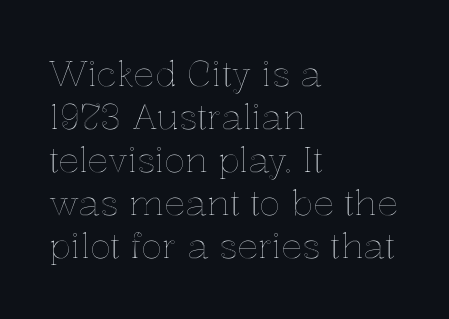
The image shows 35 px text type, upright; set left-aligned, line spacing 1.23x, normal letter spacing, not underlined; a medium x-height.
